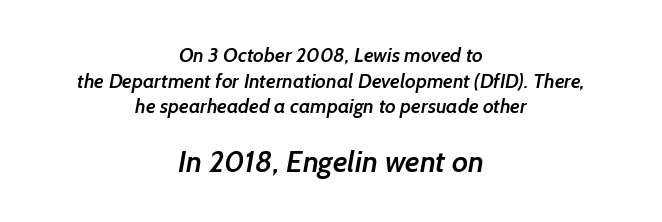
The line-height multiplier appears to be the usual default. Character widths vary here, with narrow letters taking less room than wide ones. Check under the words: just untouched page. Font category for this specimen: sans-serif.
